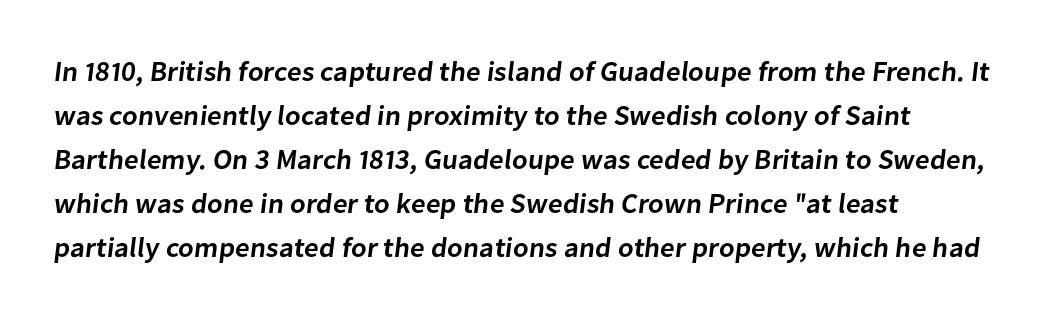
Each word holds together tightly as a unit, with standard inter-letter gaps. These lines sit exactly where default settings would place them. Weight: semibold (demi). Is this a sans? Yes — the strokes have no serifs. Proportional: the letters do not fall into vertical columns. Decoration check: the copy has no underline.
